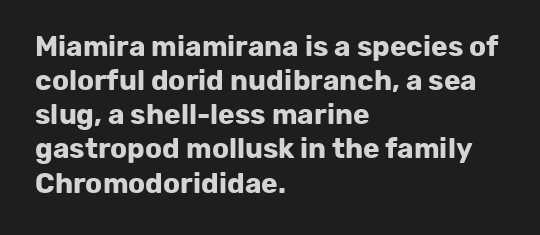
Q: Is the text bold? A: Yes.
Q: Is the text italic (slanted)? A: No, it is upright.
Q: Is the typeface a serif or a sans-serif typeface? A: Sans-serif.
Q: Is the text underlined? A: No.
Q: How is the paragraph aligned? A: Left-aligned.
Q: Is the spacing between letters normal or unusually wide? A: Normal.
Q: Width (condensed, normal, or wide)? A: Normal.
Q: Stroke contrast? A: Low.
Q: x-height? A: Medium.
Q: Monospaced? A: No.
